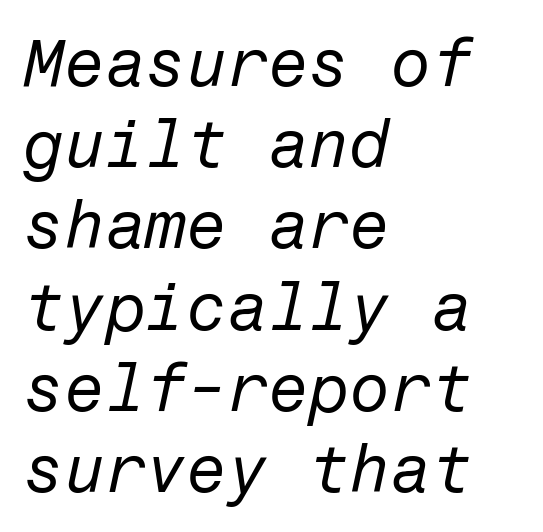
{"italic": "yes", "lean": "right", "slant_degrees": 12, "bold": "no", "weight": "regular", "width": "normal", "stroke_contrast": "low", "x_height": "medium", "underline": "no", "align": "left", "line_spacing_ratio": 1.23, "letter_spacing": "normal", "letter_spacing_em": 0.0, "glyph_px": 66}
